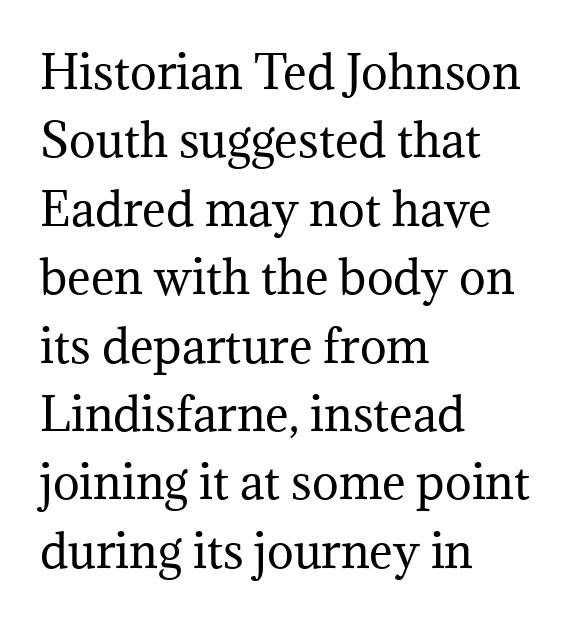
Q: Is the text bold? A: No.
Q: Is the text italic (slanted)? A: No, it is upright.
Q: Is the typeface a serif or a sans-serif typeface? A: Serif.
Q: Is the text underlined? A: No.
Q: How is the paragraph aligned? A: Left-aligned.
Q: Is the spacing between letters normal or unusually wide? A: Normal.
Q: Is the spacing between lines tight, normal or loose? A: Normal.
Q: Width (condensed, normal, or wide)? A: Normal.
Q: Stroke contrast? A: Medium.
Q: x-height? A: Medium.
Q: Monospaced? A: No.
